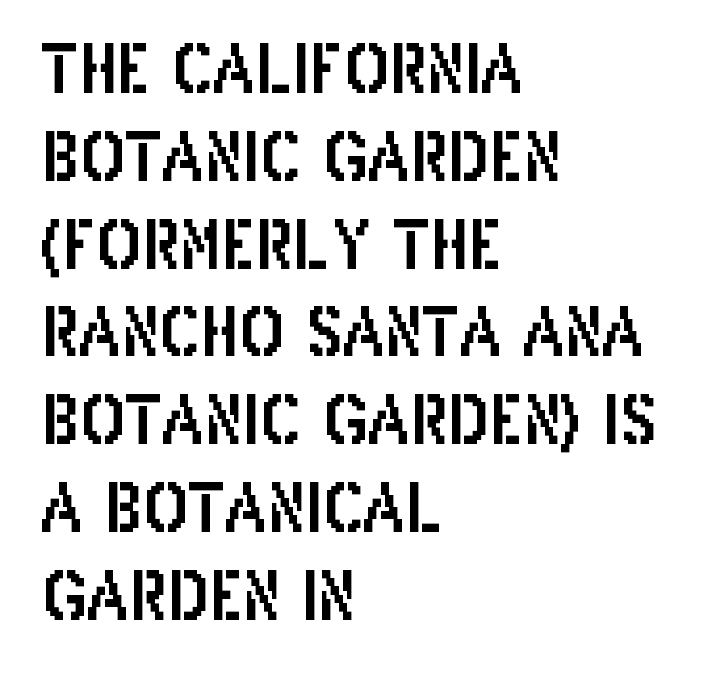
The image shows 67 px condensed sans-serif type, upright; set left-aligned, normal line spacing (1.31x), normal letter spacing, not underlined; low stroke contrast and a large x-height.
